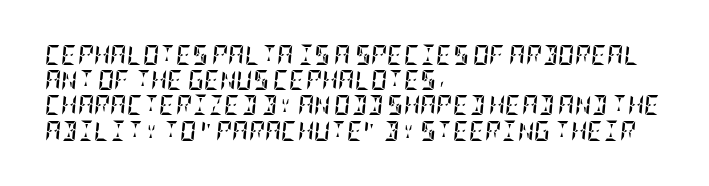
Q: Is the text bold? A: Yes.
Q: Is the text italic (slanted)? A: Yes, it leans right by about 5 degrees.
Q: Is the text underlined? A: No.
Q: How is the paragraph aligned? A: Left-aligned.
Q: Is the spacing between letters normal or unusually wide? A: Normal.
Q: Is the spacing between lines tight, normal or loose? A: Normal.
